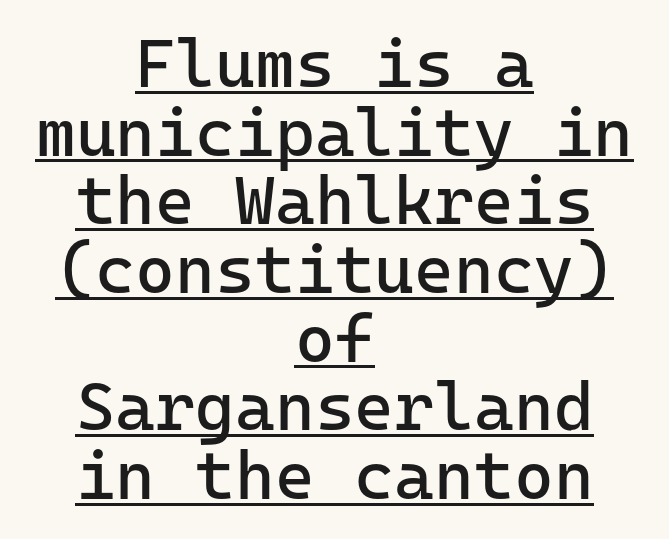
The image shows 68 px regular-weight sans-serif type, upright; set centered, tight line spacing (1.01x), normal letter spacing, underlined; low stroke contrast and a medium x-height.
